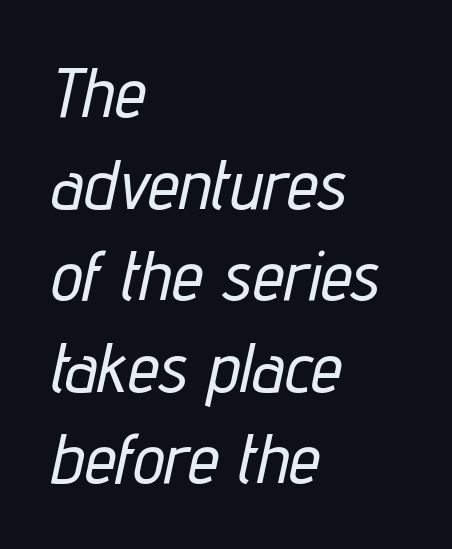
Q: Is the text italic (slanted)? A: Yes, it leans right by about 12 degrees.
Q: Is the text underlined? A: No.
Q: How is the paragraph aligned? A: Left-aligned.
Q: Is the spacing between letters normal or unusually wide? A: Normal.
Q: Is the spacing between lines tight, normal or loose? A: Normal.
Q: Width (condensed, normal, or wide)? A: Condensed.
Q: Stroke contrast? A: Low.
Q: x-height? A: Medium.
Q: Monospaced? A: No.
